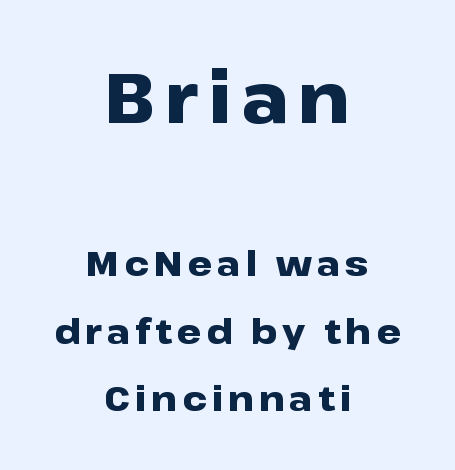
Q: Is the text bold? A: Yes.
Q: Is the text italic (slanted)? A: No, it is upright.
Q: Is the typeface a serif or a sans-serif typeface? A: Sans-serif.
Q: Is the text underlined? A: No.
Q: How is the paragraph aligned? A: Centered.
Q: Is the spacing between lines tight, normal or loose? A: Loose.
Q: Which block of text is set in a larger size, the first (top) or the second (bottom)? A: The first (top) one.
Q: Width (condensed, normal, or wide)? A: Wide.
Q: Stroke contrast? A: Low.
Q: x-height? A: Medium.
Q: Monospaced? A: No.
